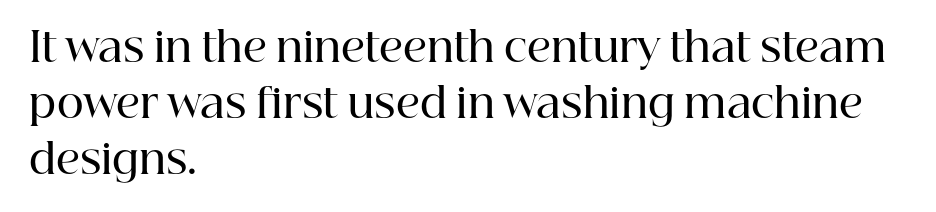
Quick note: interline space is typical. Compared with an ordinary text face, these strokes are moderately heavier — a semibold. Descender tails drop into unmarked territory. These lines are rendered in a variable-pitch font.
